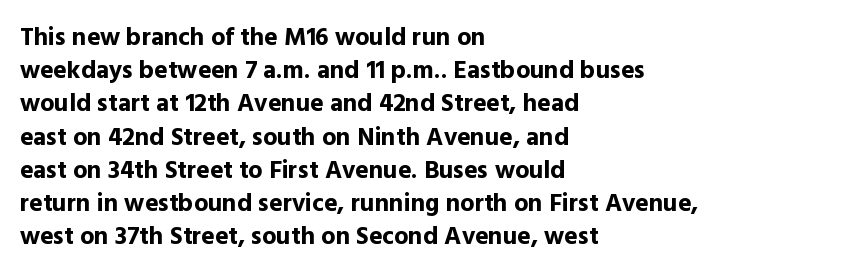
One-word summary of the alignment: left. Compared with an ordinary text face, these strokes are far heavier — a full bold. Interline gaps are of average width in this sample. Letter spacing: default. The baseline area is clear. The letters stand upright; this is a roman face.
